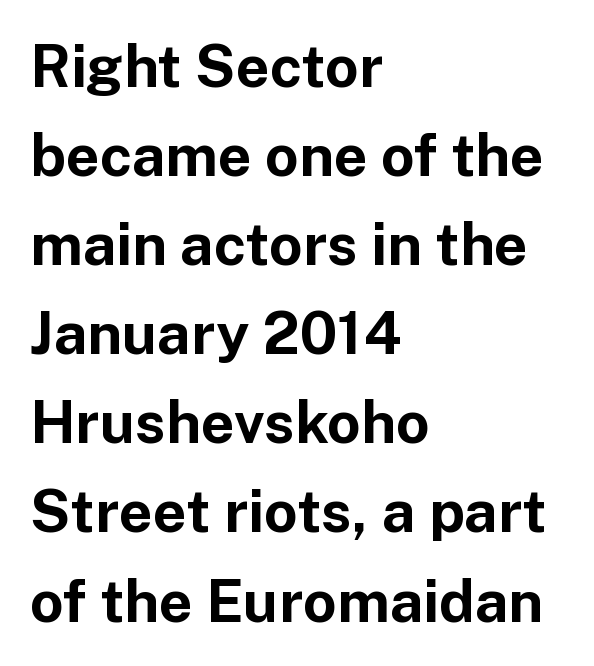
The gap between lines stays unmarked. The characters look thick and weighty, a clear bold. Every character sits straight up, as roman type does. The letters carry no serifs — their stems end cleanly without finishing strokes. These lines are rendered in a variable-pitch font. Does the leading feel generous? No, just average.
